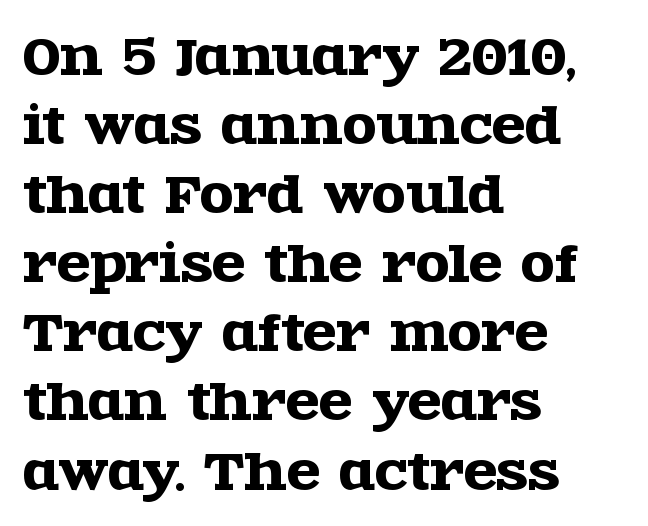
{"serif": "yes", "italic": "no", "width": "wide", "x_height": "large", "monospaced": "no", "underline": "no", "align": "left", "line_spacing": "normal", "line_spacing_ratio": 1.41, "letter_spacing": "normal", "letter_spacing_em": 0.0, "glyph_px": 49}
